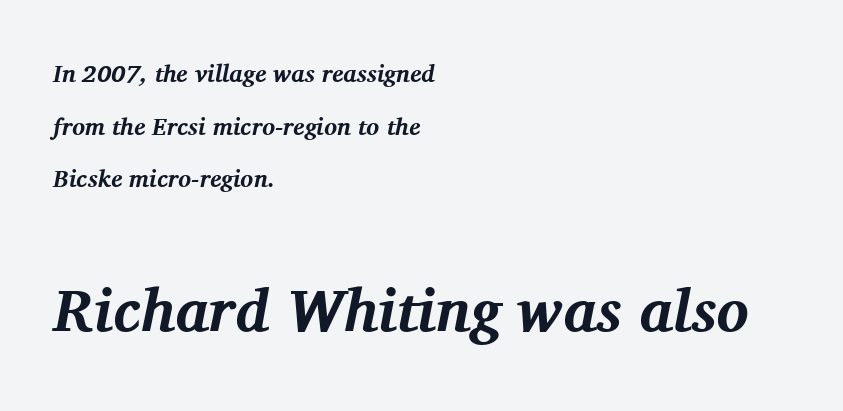
{"serif": "yes", "italic": "yes", "lean": "right", "slant_degrees": 11, "bold": "yes", "weight": "bold", "width": "normal", "stroke_contrast": "medium", "x_height": "medium", "monospaced": "no", "underline": "no", "align": "left", "line_spacing": "loose", "line_spacing_ratio": 2.19, "letter_spacing": "normal", "letter_spacing_em": 0.0, "larger_block": "second", "size_ratio": 2.5, "glyph_px": 60}
